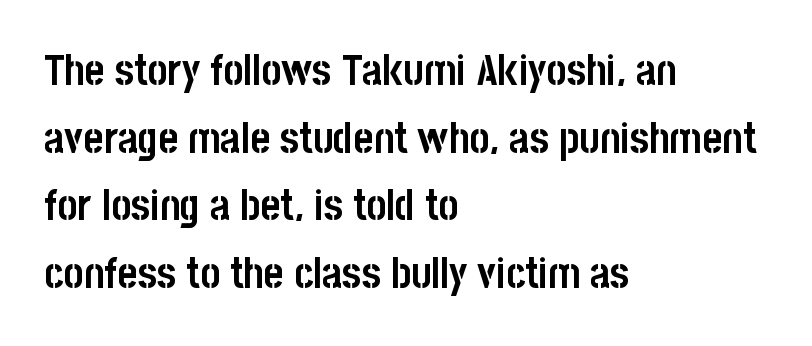
The image shows 43 px semibold, condensed sans-serif type, upright; set left-aligned, normal line spacing (1.57x), normal letter spacing, not underlined; low stroke contrast and a large x-height.
